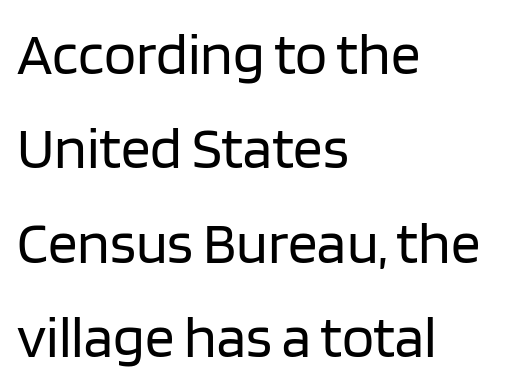
The image shows 59 px regular-weight sans-serif type, upright; set left-aligned, normal line spacing (1.6x), normal letter spacing, not underlined; low stroke contrast and a large x-height.
